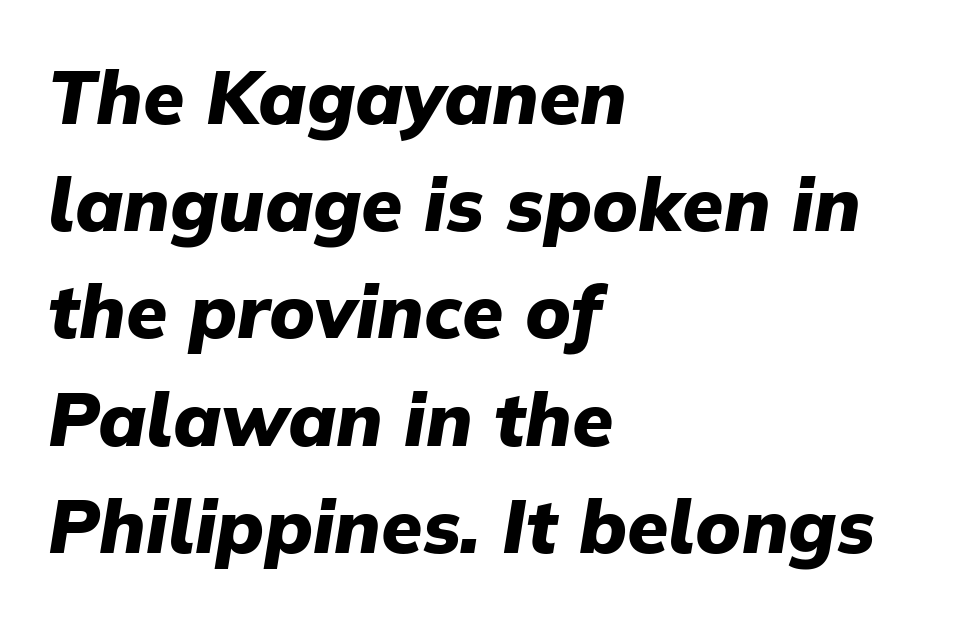
The image shows 75 px heavy type, italic (leaning right); set left-aligned, normal line spacing (1.43x), normal letter spacing, not underlined; low stroke contrast and a medium x-height.
